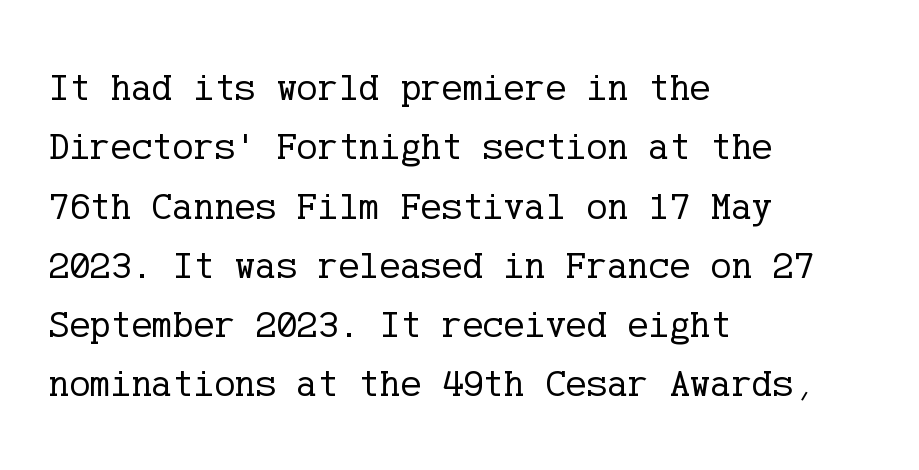
Quick note: not italic, upright. The specimen omits any rule beneath the text block's lines. Nothing heavy about these letters — not bold at all. Regarding leading, the lines here are spaced in the standard way. Letter spacing: default. Examine the stroke ends and you'll spot serifs.
